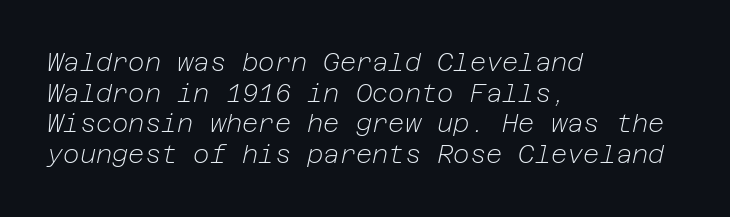
Casual observation: everything's shoved over to the left. The font's italic variant was chosen for this text. A light-to-regular cut is what we see here. Observe the ordinary spacing: letters are neighbours, not strangers.
